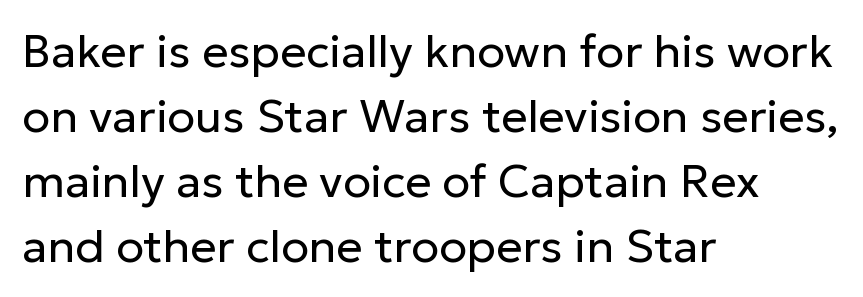
The image shows 46 px regular-weight sans-serif type, upright; set left-aligned, normal line spacing (1.41x), normal letter spacing, not underlined; low stroke contrast and a medium x-height.
